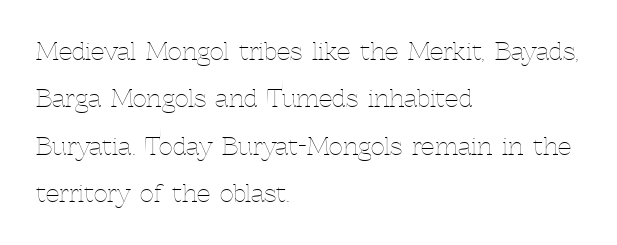
{"italic": "no", "bold": "no", "underline": "no", "align": "left", "line_spacing": "loose", "line_spacing_ratio": 1.97, "letter_spacing": "normal", "letter_spacing_em": 0.0, "glyph_px": 24}
